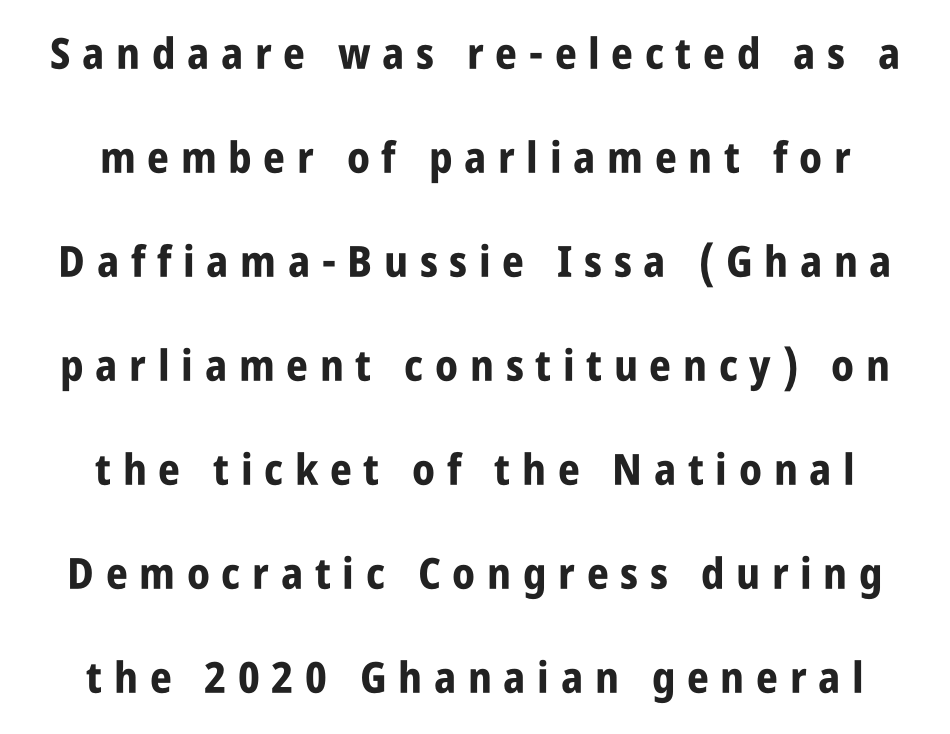
{"serif": "no", "italic": "no", "bold": "yes", "weight": "bold", "width": "condensed", "stroke_contrast": "low", "x_height": "large", "monospaced": "no", "underline": "no", "align": "center", "line_spacing": "loose", "line_spacing_ratio": 2.42, "letter_spacing": "wide", "letter_spacing_em": 0.27, "glyph_px": 43}
